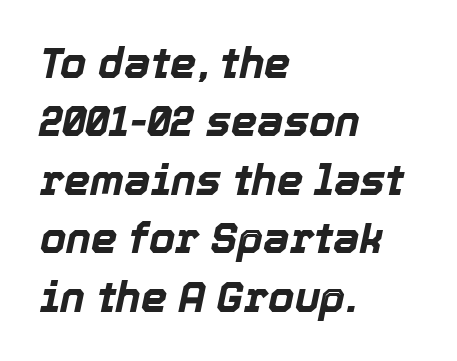
{"italic": "yes", "lean": "right", "slant_degrees": 12, "bold": "yes", "weight": "bold", "width": "normal", "x_height": "medium", "monospaced": "no", "underline": "no", "align": "left", "line_spacing": "normal", "line_spacing_ratio": 1.39, "letter_spacing": "normal", "letter_spacing_em": 0.0, "glyph_px": 42}
